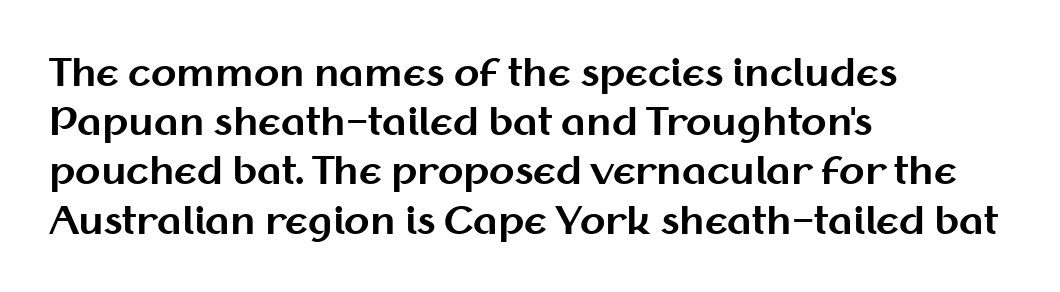
The image shows 37 px bold sans-serif type, upright; set left-aligned, normal line spacing (1.33x), normal letter spacing, not underlined; medium stroke contrast and a medium x-height.
